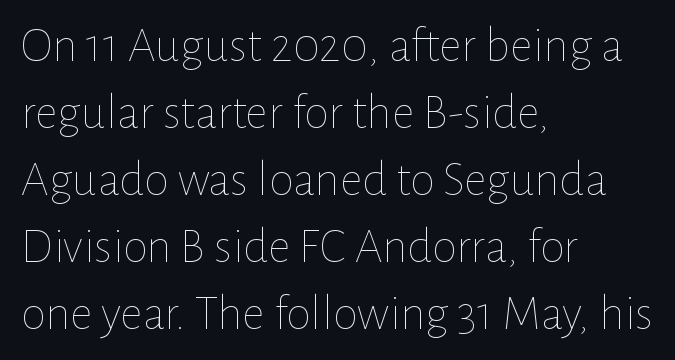
The letters advance in unequal steps, a hallmark of proportional type. A typesetter would call this leading conventional body-copy spacing. This reads as an unemphasized weight, regular at the heaviest. Just letters on the line, the space beneath them empty. The typesetter chose a ragged-right arrangement here. The letterforms sit shoulder to shoulder at normal distance.
